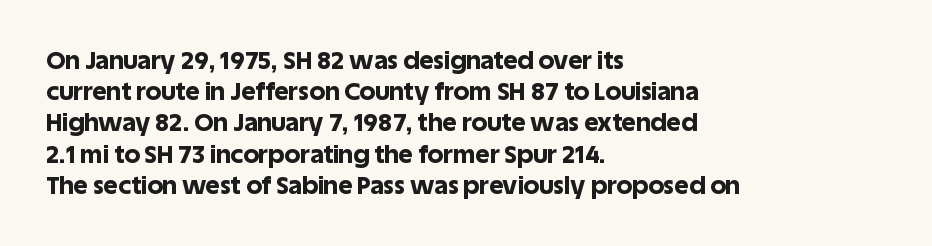
The image shows 25 px bold type, upright; set left-aligned, normal line spacing (1.25x), normal letter spacing, not underlined.
